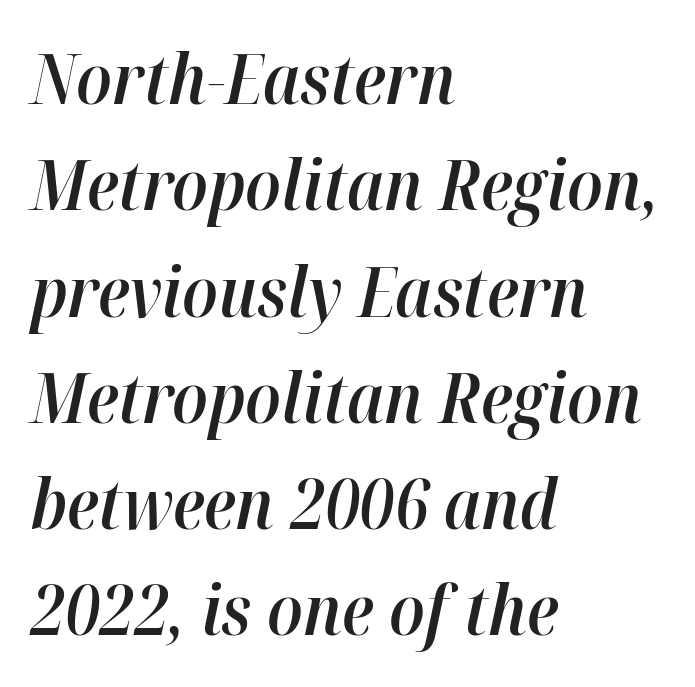
The image shows 69 px semibold type, italic (leaning right); set left-aligned, normal line spacing (1.54x), normal letter spacing, not underlined; high stroke contrast and a medium x-height.
